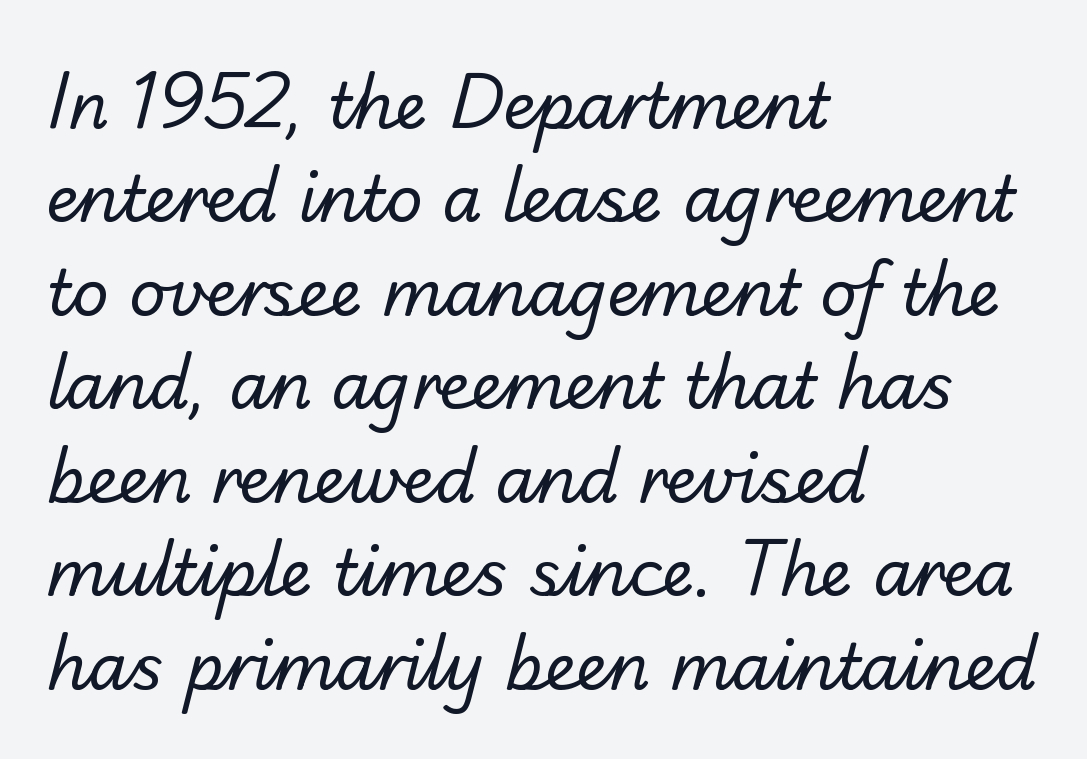
Q: Is the text bold? A: No.
Q: Is the typeface a serif or a sans-serif typeface? A: Sans-serif.
Q: Is the text underlined? A: No.
Q: How is the paragraph aligned? A: Left-aligned.
Q: Is the spacing between letters normal or unusually wide? A: Normal.
Q: Is the spacing between lines tight, normal or loose? A: Normal.
Q: Width (condensed, normal, or wide)? A: Normal.
Q: Stroke contrast? A: Low.
Q: x-height? A: Small.
Q: Monospaced? A: No.
